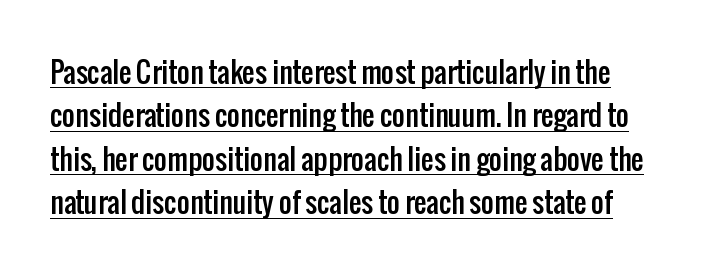
Q: Is the text italic (slanted)? A: No, it is upright.
Q: Is the typeface a serif or a sans-serif typeface? A: Sans-serif.
Q: Is the text underlined? A: Yes.
Q: How is the paragraph aligned? A: Left-aligned.
Q: Is the spacing between letters normal or unusually wide? A: Normal.
Q: Is the spacing between lines tight, normal or loose? A: Normal.
Q: Width (condensed, normal, or wide)? A: Condensed.
Q: Stroke contrast? A: Low.
Q: x-height? A: Medium.
Q: Monospaced? A: No.
